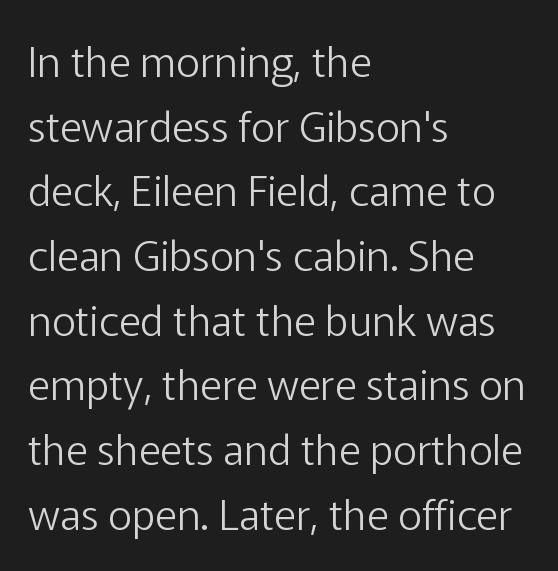
The image shows 42 px light sans-serif type, upright; set left-aligned, normal line spacing (1.54x), normal letter spacing, not underlined; low stroke contrast and a medium x-height.
